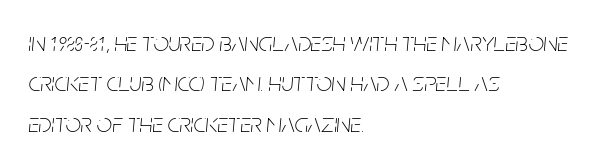
The image shows 27 px text type, italic (leaning right); set left-aligned, normal line spacing (1.5x), normal letter spacing, not underlined.
